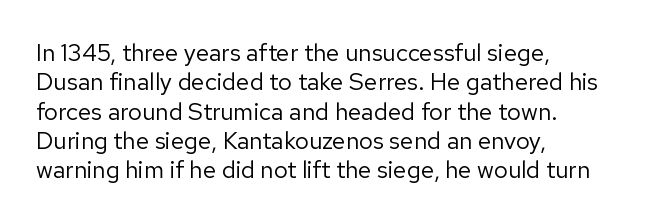
The image shows 24 px text type, upright; set left-aligned, line spacing 1.22x, normal letter spacing, not underlined.
